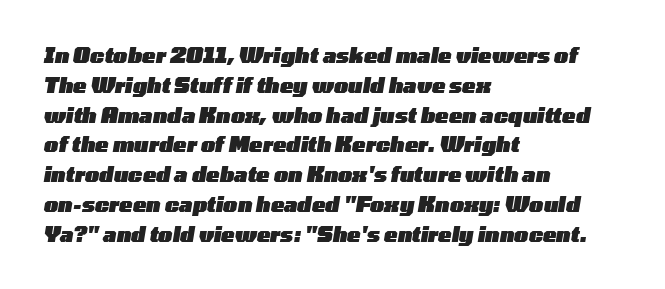
Q: Is the text bold? A: Yes.
Q: Is the text italic (slanted)? A: Yes, it leans right by about 10 degrees.
Q: Is the text underlined? A: No.
Q: How is the paragraph aligned? A: Left-aligned.
Q: Is the spacing between letters normal or unusually wide? A: Normal.
Q: Is the spacing between lines tight, normal or loose? A: Normal.
